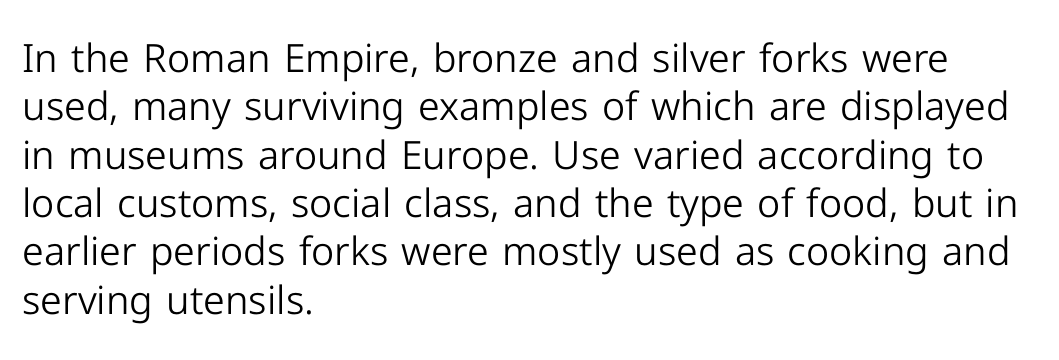
The image shows 39 px light sans-serif type, upright; set left-aligned, line spacing 1.24x, normal letter spacing, not underlined; low stroke contrast and a medium x-height.
